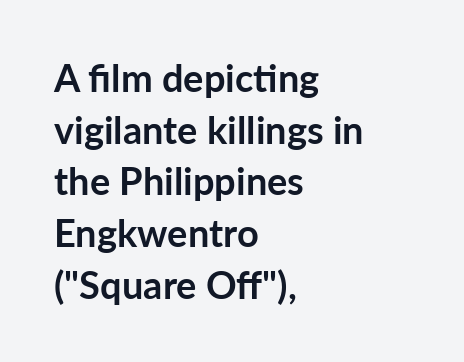
{"serif": "no", "italic": "no", "bold": "yes", "weight": "semibold", "width": "normal", "stroke_contrast": "low", "x_height": "medium", "monospaced": "no", "underline": "no", "align": "left", "line_spacing": "normal", "line_spacing_ratio": 1.36, "letter_spacing": "normal", "letter_spacing_em": 0.0, "glyph_px": 38}
